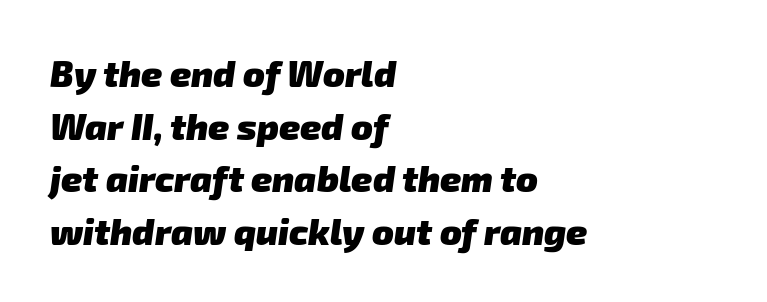
{"serif": "no", "bold": "yes", "weight": "heavy", "width": "normal", "stroke_contrast": "low", "x_height": "medium", "monospaced": "no", "underline": "no", "align": "left", "line_spacing": "normal", "line_spacing_ratio": 1.46, "letter_spacing": "normal", "letter_spacing_em": 0.0, "glyph_px": 36}
